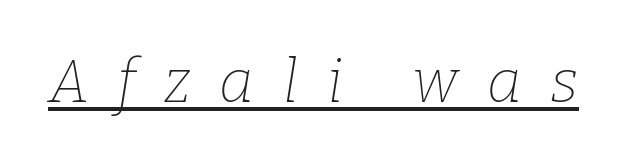
{"serif": "yes", "italic": "yes", "lean": "right", "slant_degrees": 9, "bold": "no", "weight": "thin", "width": "normal", "stroke_contrast": "low", "x_height": "medium", "monospaced": "no", "underline": "yes", "letter_spacing": "wide", "letter_spacing_em": 0.48, "glyph_px": 60}
